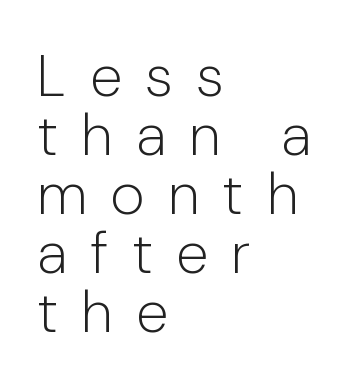
The image shows 59 px light sans-serif type, upright; set left-aligned, tight line spacing (1.0x), unusually wide letter spacing (+0.39 em), not underlined; low stroke contrast and a medium x-height.
